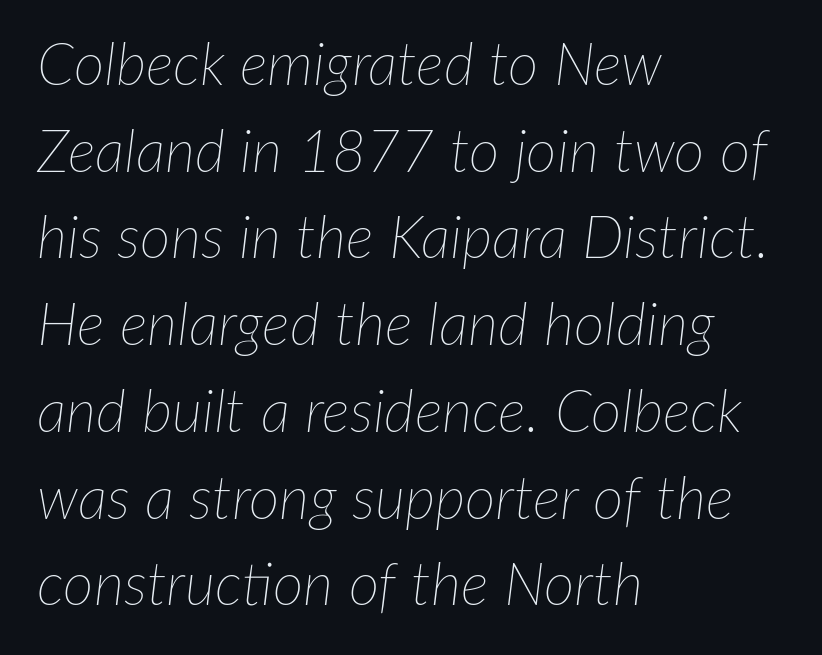
A bare baseline throughout the passage. This rendering leaves character spacing at its baseline value. This block has exactly the height ordinary leading produces. Stems here are at most as thick as an everyday book face.
